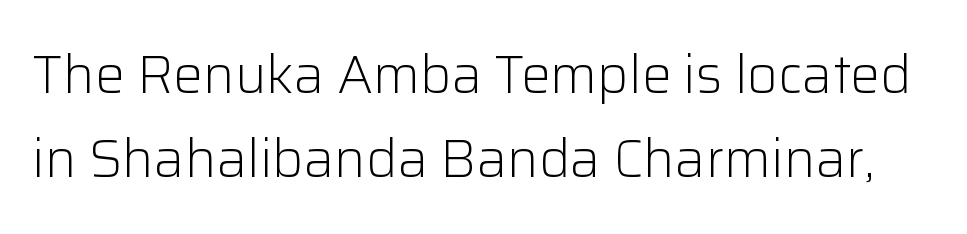
The image shows 53 px light sans-serif type, upright; set normal line spacing (1.59x), normal letter spacing, not underlined; low stroke contrast and a medium x-height.
